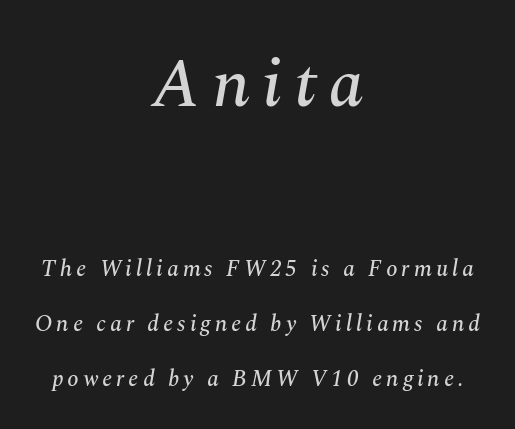
The image shows 69 px serif type, italic (leaning right); set centered, loose line spacing (2.38x), not underlined; the first (top) block is 3.0x larger; medium stroke contrast and a medium x-height.
